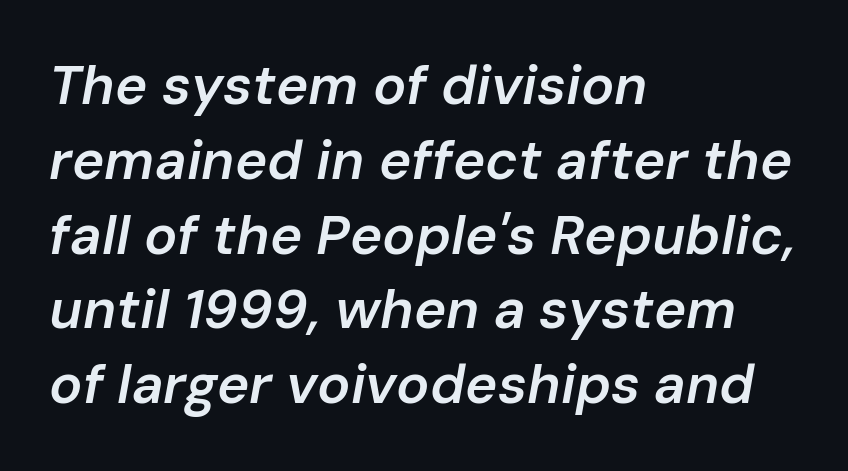
Stroke thickness is moderately raised; the sample reads as semibold. Is this a fixed-width face? No — the glyphs have proportional, varying widths. Would a proofreader flag this as italicized? Yes. Glance below the letters and you will spot only blank space.
